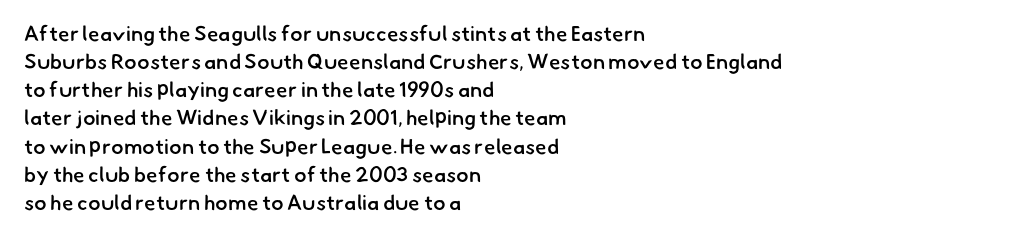
{"bold": "semi", "underline": "no", "align": "left", "line_spacing": "normal", "line_spacing_ratio": 1.34, "letter_spacing": "normal", "letter_spacing_em": 0.0, "glyph_px": 21}
